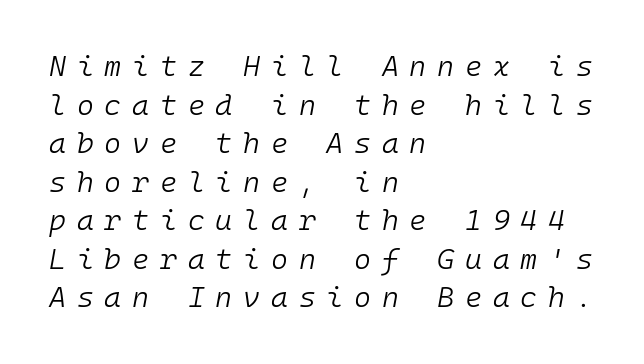
The image shows 29 px light type, italic (leaning right), monospaced; set left-aligned, normal line spacing (1.33x), unusually wide letter spacing (+0.37 em), not underlined; low stroke contrast and a medium x-height.
